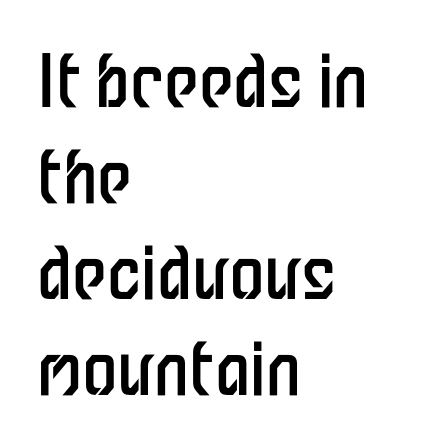
{"serif": "no", "italic": "no", "bold": "no", "weight": "regular", "width": "condensed", "stroke_contrast": "low", "x_height": "medium", "monospaced": "no", "underline": "no", "align": "left", "line_spacing": "normal", "line_spacing_ratio": 1.35, "letter_spacing": "normal", "letter_spacing_em": 0.0, "glyph_px": 71}
